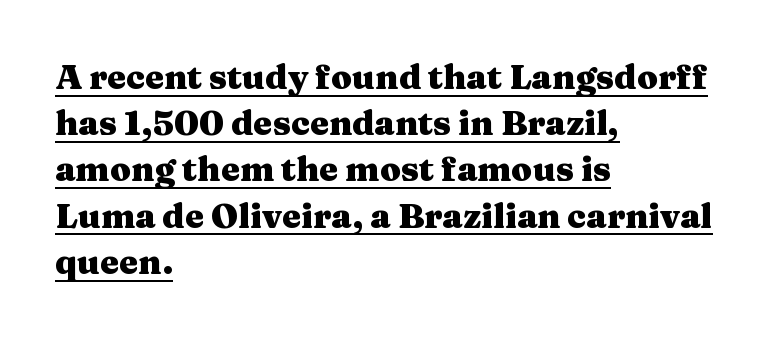
{"serif": "yes", "italic": "no", "bold": "yes", "weight": "heavy", "width": "wide", "stroke_contrast": "medium", "x_height": "medium", "monospaced": "no", "underline": "yes", "align": "left", "line_spacing": "normal", "line_spacing_ratio": 1.36, "letter_spacing": "normal", "letter_spacing_em": 0.0, "glyph_px": 34}
